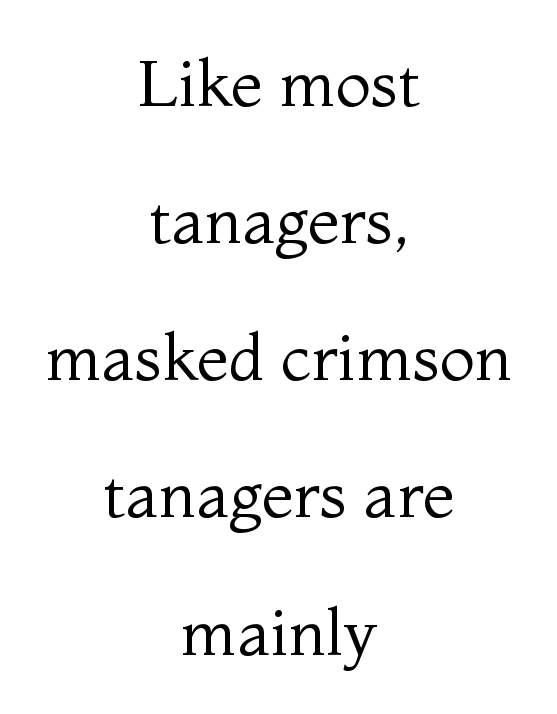
Q: Is the text bold? A: No.
Q: Is the text italic (slanted)? A: No, it is upright.
Q: Is the typeface a serif or a sans-serif typeface? A: Serif.
Q: Is the text underlined? A: No.
Q: How is the paragraph aligned? A: Centered.
Q: Is the spacing between letters normal or unusually wide? A: Normal.
Q: Is the spacing between lines tight, normal or loose? A: Loose.
Q: Width (condensed, normal, or wide)? A: Normal.
Q: Stroke contrast? A: Medium.
Q: x-height? A: Medium.
Q: Monospaced? A: No.
